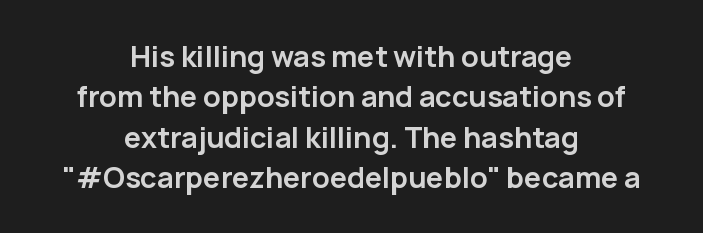
The image shows 29 px semibold sans-serif type, upright; set centered, normal line spacing (1.39x), normal letter spacing, not underlined; low stroke contrast and a medium x-height.
